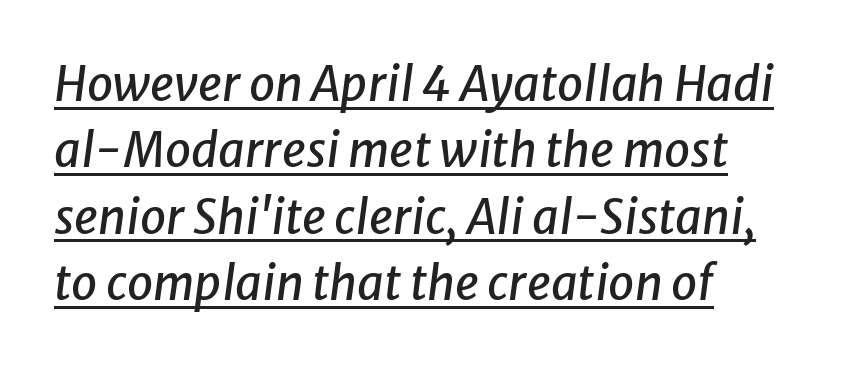
The image shows 47 px text type, italic (leaning right); set left-aligned, normal line spacing (1.41x), normal letter spacing, underlined; low stroke contrast and a medium x-height.
